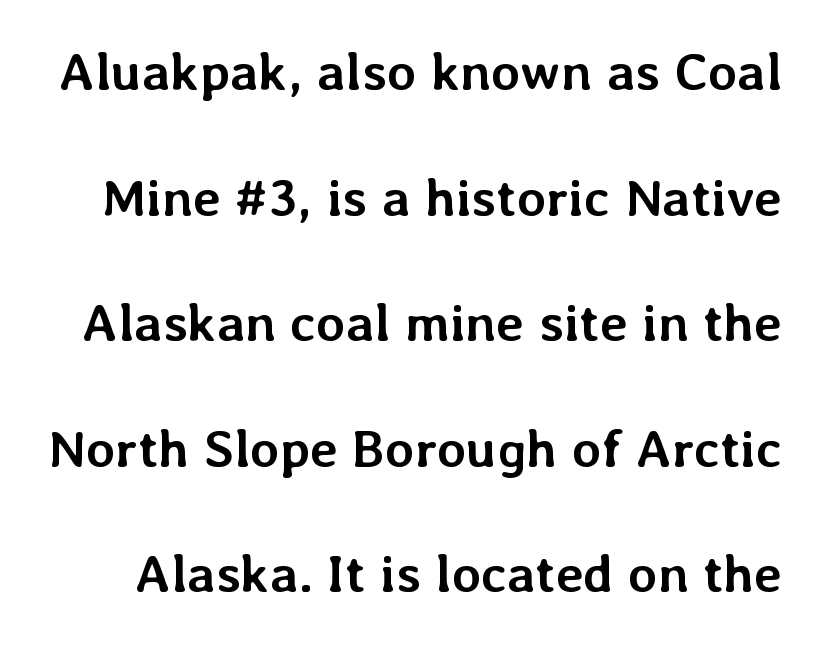
{"italic": "no", "bold": "yes", "weight": "semibold", "width": "normal", "stroke_contrast": "low", "x_height": "medium", "monospaced": "no", "underline": "no", "line_spacing": "loose", "line_spacing_ratio": 2.37, "letter_spacing": "normal", "letter_spacing_em": 0.0, "glyph_px": 53}
